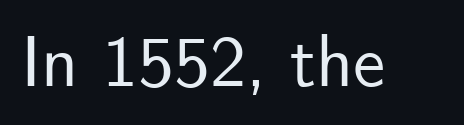
The image shows 72 px sans-serif type, upright; set normal letter spacing, not underlined; low stroke contrast and a small x-height.
